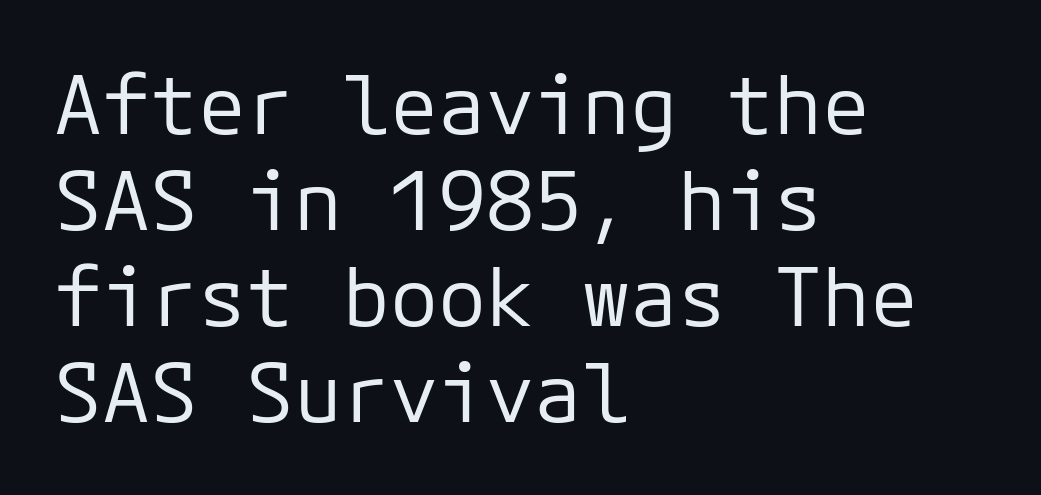
The paragraph has a hard left edge and a soft right edge. Lines of text with bare space underneath. Heft: none added — not bold. Italic? Not at all — the glyphs are vertical. Glyph-to-glyph distance matches everyday printed text. The glyphs in this specimen are sans serif.
